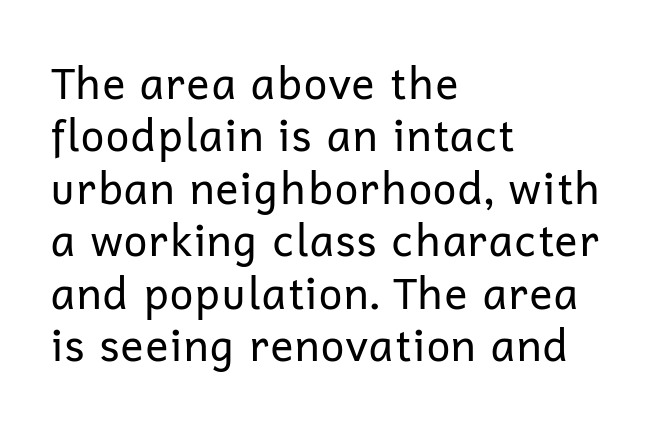
A bare baseline throughout the passage. Varying glyph widths throughout — classic text-font behaviour. This rendering uses left alignment, leaving the right contour irregular. Tracking value appears to be zero — textbook default spacing.
